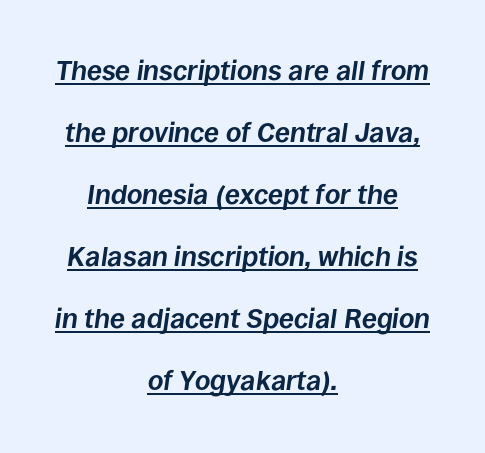
{"italic": "yes", "lean": "right", "slant_degrees": 8, "bold": "yes", "underline": "yes", "align": "center", "line_spacing": "loose", "line_spacing_ratio": 2.3, "letter_spacing": "normal", "letter_spacing_em": 0.0, "glyph_px": 27}
